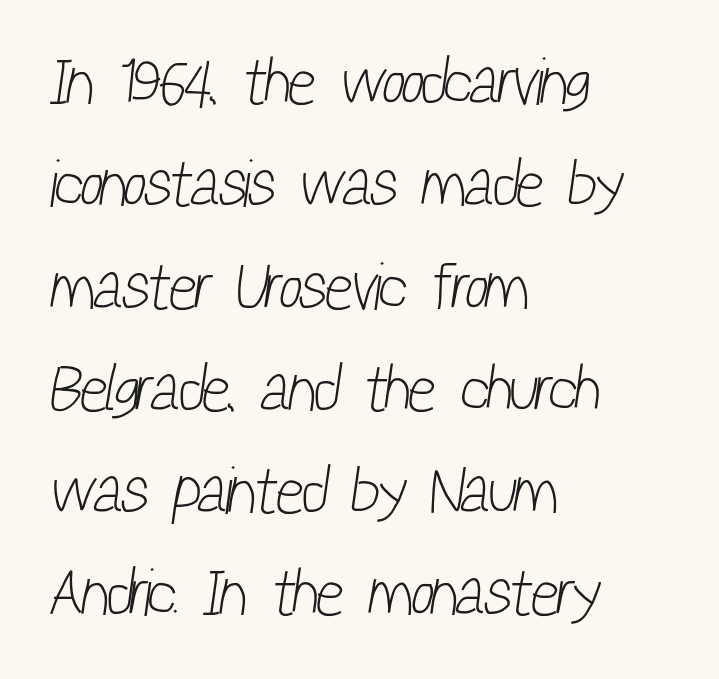
Q: Is the text bold? A: No.
Q: Is the typeface a serif or a sans-serif typeface? A: Sans-serif.
Q: Is the text underlined? A: No.
Q: How is the paragraph aligned? A: Left-aligned.
Q: Is the spacing between letters normal or unusually wide? A: Normal.
Q: Is the spacing between lines tight, normal or loose? A: Normal.
Q: Width (condensed, normal, or wide)? A: Condensed.
Q: Stroke contrast? A: Low.
Q: x-height? A: Medium.
Q: Monospaced? A: No.
